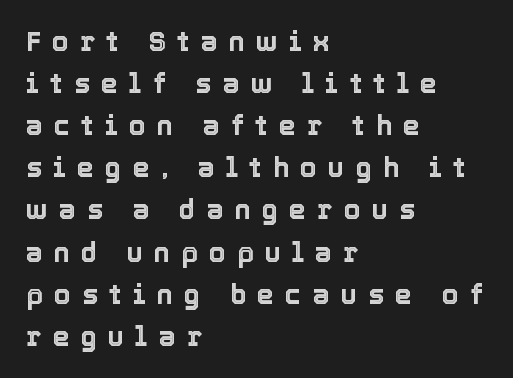
The image shows 27 px text type, upright; set left-aligned, normal line spacing (1.56x), unusually wide letter spacing (+0.41 em), not underlined.
